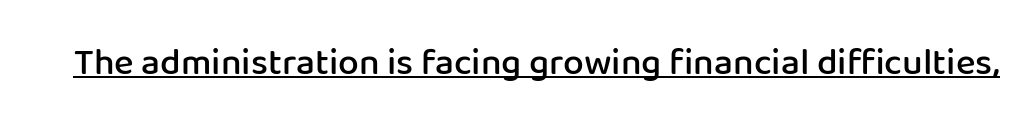
Typesetter's note: demi weight, one step under bold. A typesetter would call this proportional, since set widths differ per character. Each line of the rendering has a horizontal stroke beneath the glyphs. Tall strokes in this sample are plumb rather than angled. Each letter's strokes conclude bluntly, with no projecting serifs.
